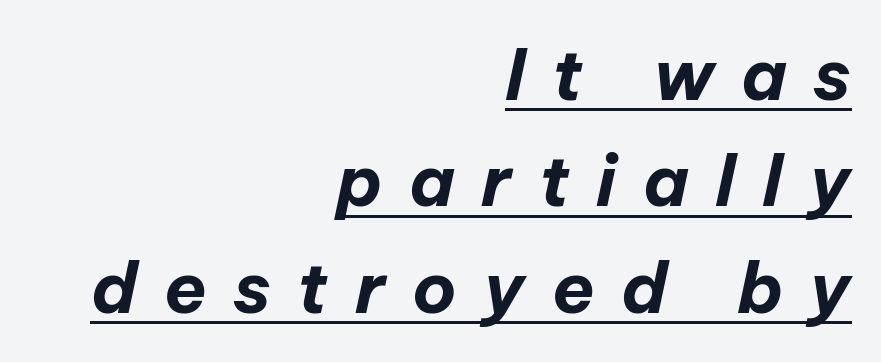
What's the leading like? Ordinary, nothing unusual. Underline: present. Do the characters align in a grid? No, the font is proportional. The passage is arranged like a letterhead date or caption credit — flush right. Is the type slanted? Yes — the strokes lean at a clear angle. The glyphs have the mass of a bold cut.
